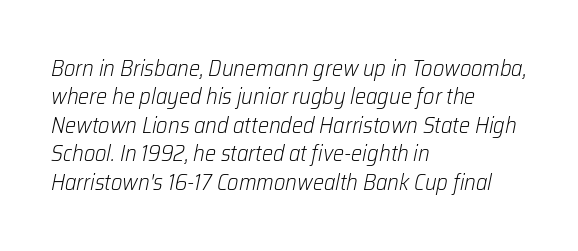
Quick note: italic. This block has exactly the height ordinary leading produces. Casual observation: everything's shoved over to the left. Observe the ordinary spacing: letters are neighbours, not strangers. Bare-footed words on every line. Stem width sits at or under what a default text font uses.
